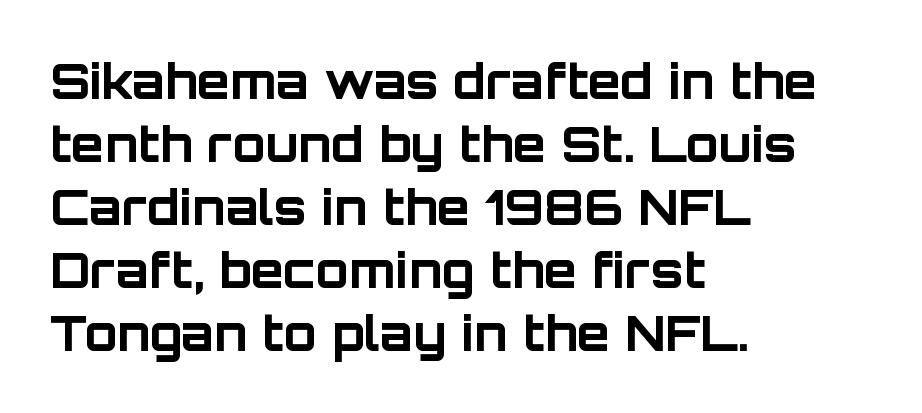
The image shows 48 px bold sans-serif type, upright; set left-aligned, normal line spacing (1.31x), normal letter spacing, not underlined; low stroke contrast and a large x-height.
